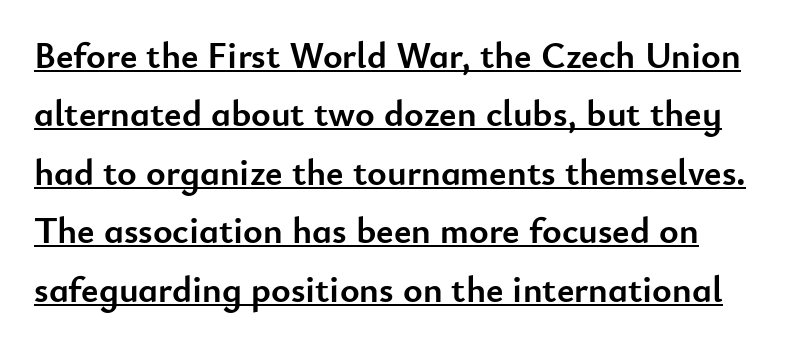
{"serif": "no", "italic": "no", "bold": "yes", "weight": "semibold", "width": "normal", "stroke_contrast": "low", "x_height": "small", "monospaced": "no", "underline": "yes", "align": "left", "line_spacing": "normal", "line_spacing_ratio": 1.58, "letter_spacing": "normal", "letter_spacing_em": 0.0, "glyph_px": 37}
